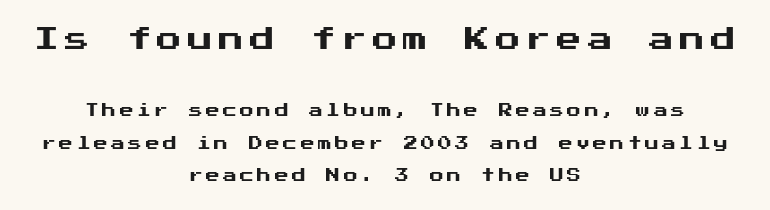
Q: Is the text italic (slanted)? A: No, it is upright.
Q: Is the text underlined? A: No.
Q: How is the paragraph aligned? A: Centered.
Q: Is the spacing between letters normal or unusually wide? A: Unusually wide.
Q: Is the spacing between lines tight, normal or loose? A: Loose.
Q: Which block of text is set in a larger size, the first (top) or the second (bottom)? A: The first (top) one.
